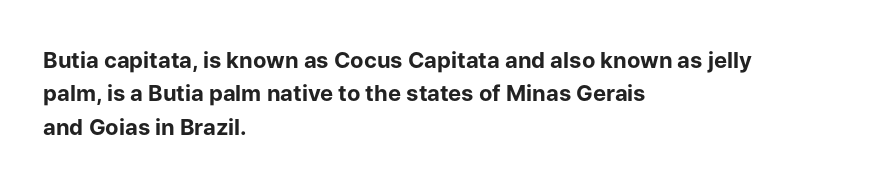
Q: Is the text bold? A: Yes.
Q: Is the text italic (slanted)? A: No, it is upright.
Q: Is the text underlined? A: No.
Q: How is the paragraph aligned? A: Left-aligned.
Q: Is the spacing between letters normal or unusually wide? A: Normal.
Q: Is the spacing between lines tight, normal or loose? A: Normal.
